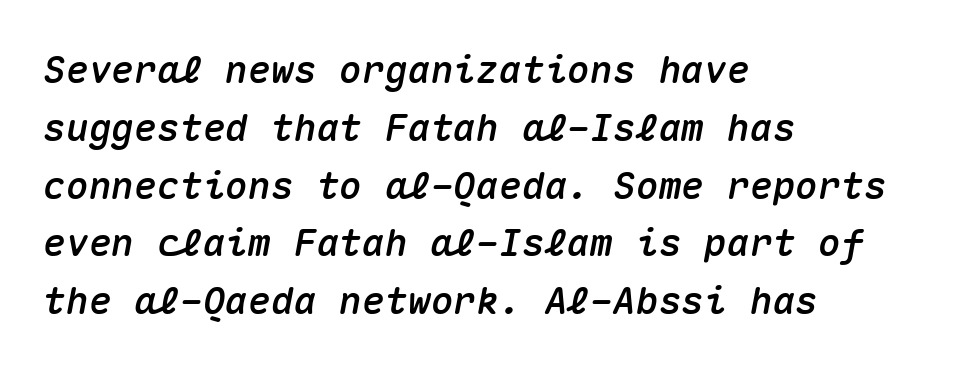
These lines are rendered in a fixed-pitch font. A student would call this left alignment; a typographer would say flush left, rag right. You could call the tracking neutral — neither tight nor loose. Lines of text with bare space underneath. A typesetter would call this leading conventional body-copy spacing. Every character sits at an angle, as italics do.
